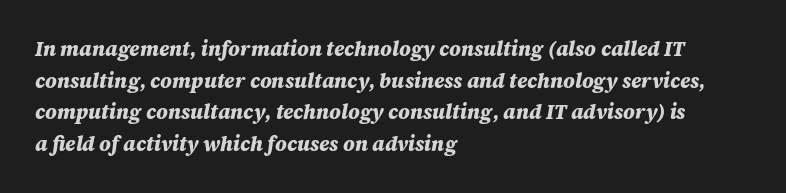
Heavy, bold letterforms. Compared with a centered layout, this one pins lines to the left instead. Spacing between characters is what you'd get straight out of the box. If you drew a line through each stem, it would be angled. Does the leading feel generous? No, just average.
